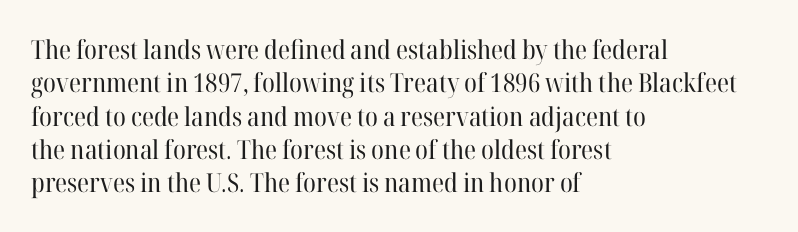
The image shows 26 px text type, upright; set left-aligned, normal line spacing (1.28x), normal letter spacing, not underlined.
